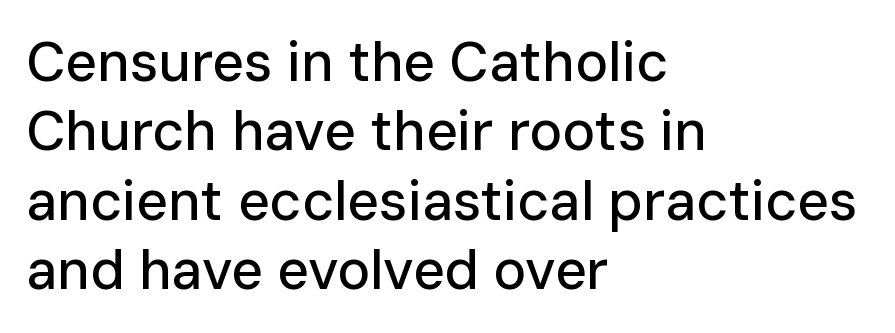
The image shows 55 px sans-serif type, upright; set left-aligned, normal line spacing (1.26x), normal letter spacing, not underlined; low stroke contrast and a medium x-height.
